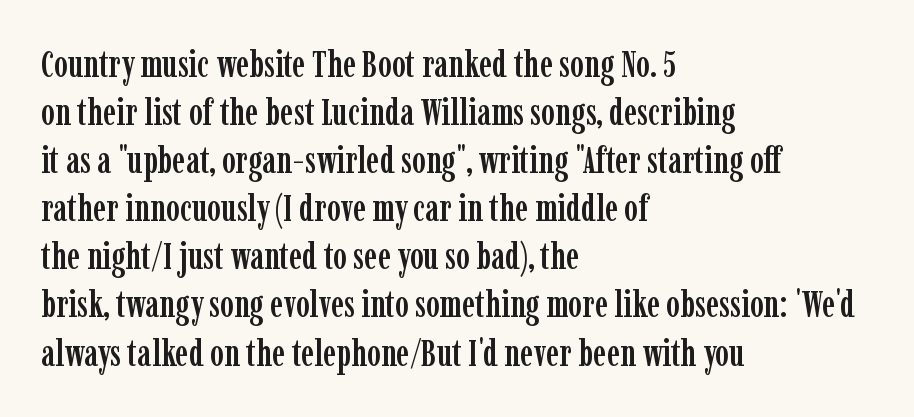
The image shows 37 px condensed serif type, upright; set left-aligned, normal line spacing (1.3x), normal letter spacing, not underlined; low stroke contrast and a medium x-height.
